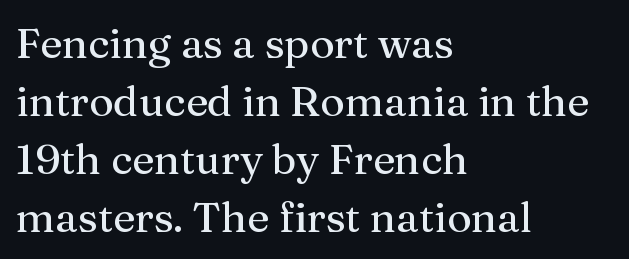
Q: Is the text italic (slanted)? A: No, it is upright.
Q: Is the typeface a serif or a sans-serif typeface? A: Serif.
Q: Is the text underlined? A: No.
Q: How is the paragraph aligned? A: Left-aligned.
Q: Is the spacing between letters normal or unusually wide? A: Normal.
Q: Is the spacing between lines tight, normal or loose? A: Normal.
Q: Width (condensed, normal, or wide)? A: Normal.
Q: Stroke contrast? A: Medium.
Q: x-height? A: Medium.
Q: Monospaced? A: No.
